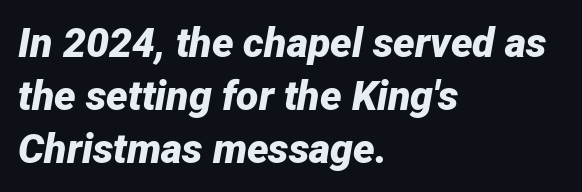
Q: Is the text bold? A: Yes.
Q: Is the text italic (slanted)? A: Yes, it leans right by about 12 degrees.
Q: Is the text underlined? A: No.
Q: How is the paragraph aligned? A: Left-aligned.
Q: Is the spacing between letters normal or unusually wide? A: Normal.
Q: Is the spacing between lines tight, normal or loose? A: Normal.
Q: Width (condensed, normal, or wide)? A: Normal.
Q: Stroke contrast? A: Low.
Q: x-height? A: Medium.
Q: Monospaced? A: No.
